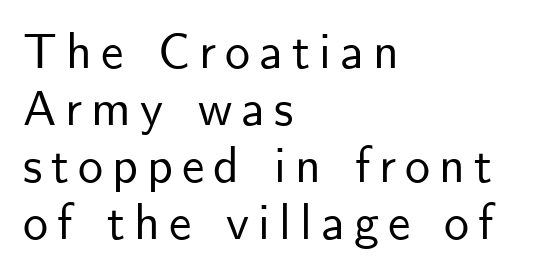
Q: Is the text italic (slanted)? A: No, it is upright.
Q: Is the typeface a serif or a sans-serif typeface? A: Sans-serif.
Q: Is the text underlined? A: No.
Q: How is the paragraph aligned? A: Left-aligned.
Q: Is the spacing between lines tight, normal or loose? A: Tight.
Q: Width (condensed, normal, or wide)? A: Normal.
Q: Stroke contrast? A: Low.
Q: x-height? A: Small.
Q: Monospaced? A: No.
